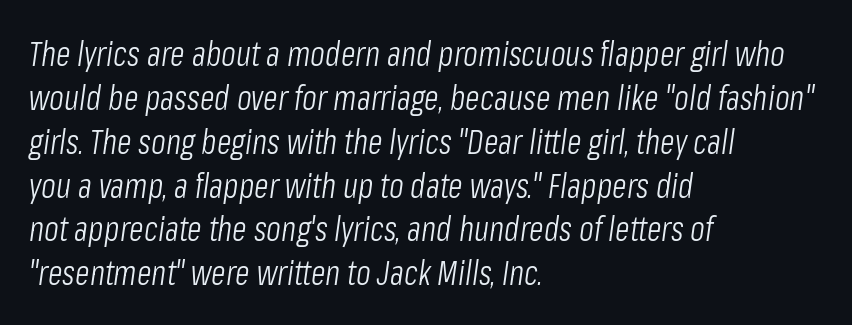
An italicized treatment has been applied to the whole sample. The setting favours the left margin, as ordinary paragraphs usually do. Heft: none added — not bold. Only glyphs here, with clear space below each row. One glance says typical: line gaps are just what's usual. How are the letters spaced? Ordinarily, with no added tracking.
